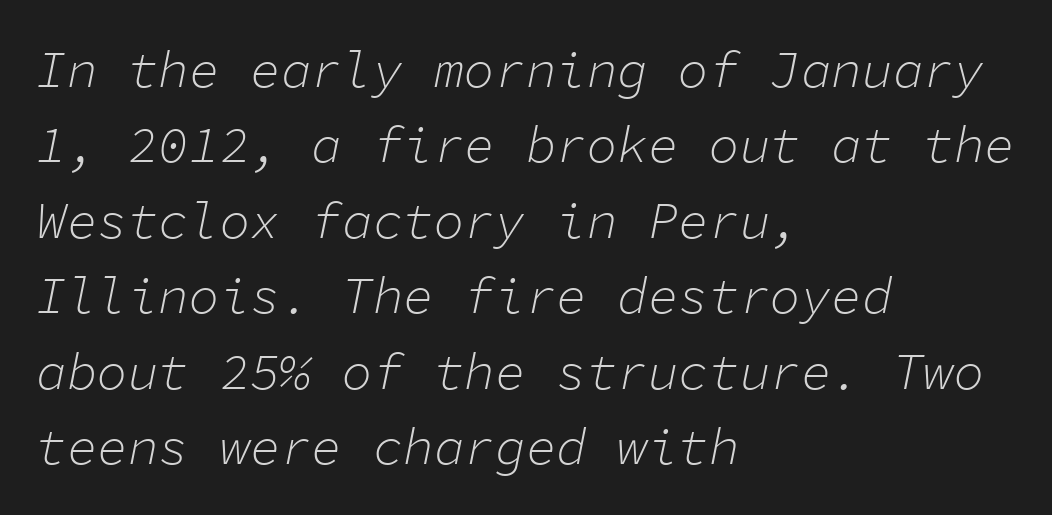
The image shows 51 px light type, italic (leaning right), monospaced; set left-aligned, normal line spacing (1.48x), normal letter spacing, not underlined; low stroke contrast and a medium x-height.
